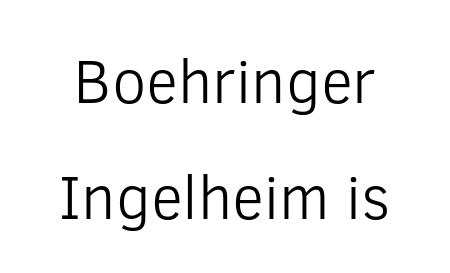
The image shows 62 px light sans-serif type, upright; set line spacing 1.87x, normal letter spacing, not underlined; low stroke contrast and a medium x-height.
